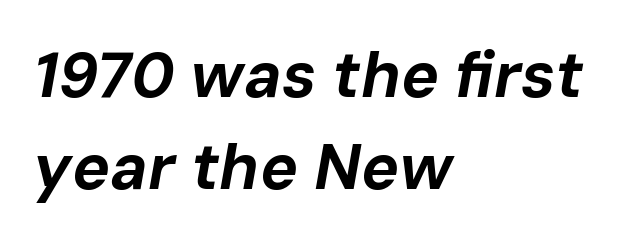
Rule under the text: the space is simply empty. The rendering anchors every line to the left-hand side. Strokes here are thick enough to call this a true bold. What's the leading like? Ordinary, nothing unusual. These lines keep a tight, regular rhythm from letter to letter. The letters advance in unequal steps, a hallmark of proportional type.
